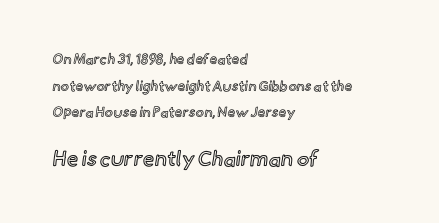
{"underline": "no", "align": "left", "line_spacing": "loose", "line_spacing_ratio": 1.9, "letter_spacing": "normal", "letter_spacing_em": 0.0, "larger_block": "second", "size_ratio": 1.5, "glyph_px": 21}
